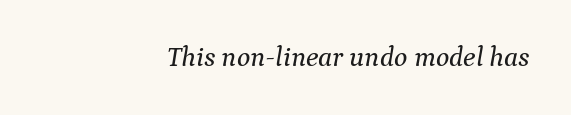
{"serif": "yes", "italic": "yes", "lean": "right", "slant_degrees": 9, "width": "normal", "stroke_contrast": "medium", "x_height": "medium", "monospaced": "no", "underline": "no", "align": "right", "letter_spacing": "normal", "letter_spacing_em": 0.0, "glyph_px": 28}
